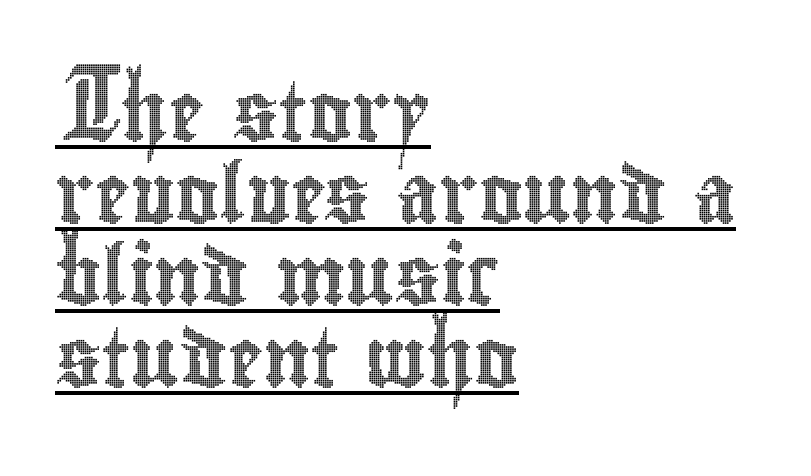
The image shows 59 px condensed type, upright; set left-aligned, normal line spacing (1.39x), normal letter spacing, underlined; a small x-height.
